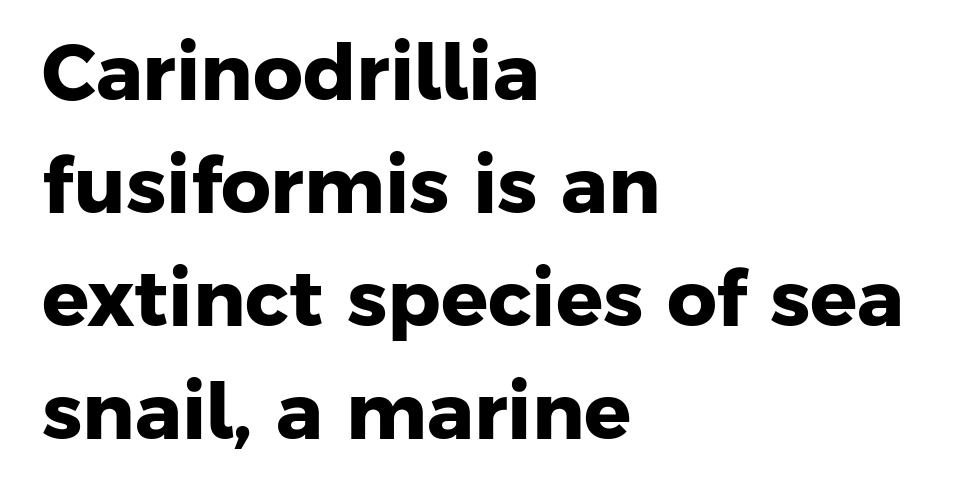
Q: Is the text bold? A: Yes.
Q: Is the typeface a serif or a sans-serif typeface? A: Sans-serif.
Q: Is the text underlined? A: No.
Q: How is the paragraph aligned? A: Left-aligned.
Q: Is the spacing between letters normal or unusually wide? A: Normal.
Q: Is the spacing between lines tight, normal or loose? A: Normal.
Q: Width (condensed, normal, or wide)? A: Normal.
Q: Stroke contrast? A: Low.
Q: x-height? A: Medium.
Q: Monospaced? A: No.
